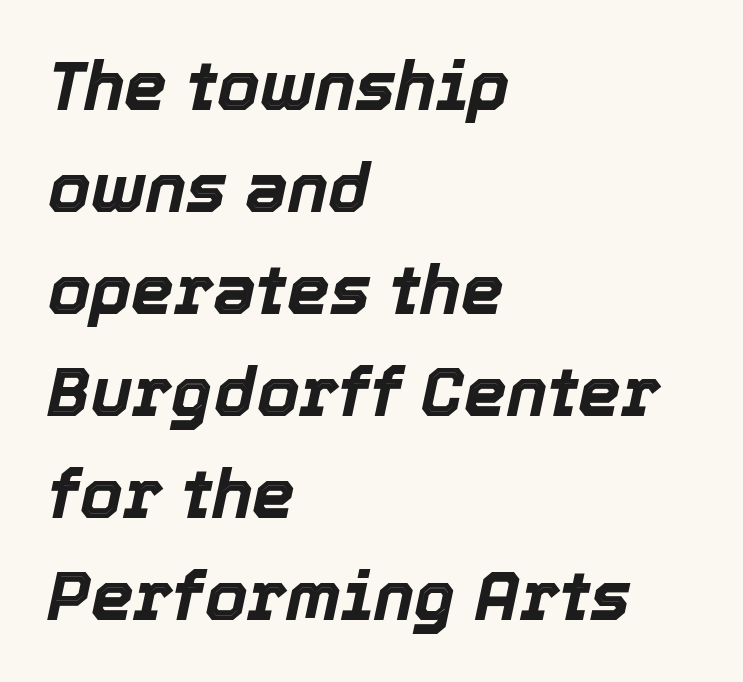
{"italic": "yes", "lean": "right", "slant_degrees": 12, "bold": "yes", "weight": "bold", "width": "normal", "x_height": "medium", "monospaced": "no", "underline": "no", "align": "left", "line_spacing": "normal", "line_spacing_ratio": 1.5, "letter_spacing": "normal", "letter_spacing_em": 0.0, "glyph_px": 68}
